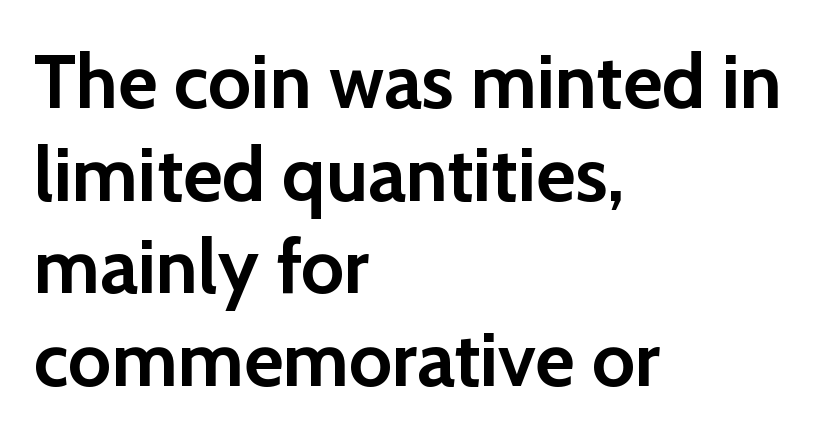
Q: Is the text bold? A: Yes.
Q: Is the text italic (slanted)? A: No, it is upright.
Q: Is the typeface a serif or a sans-serif typeface? A: Sans-serif.
Q: Is the text underlined? A: No.
Q: How is the paragraph aligned? A: Left-aligned.
Q: Is the spacing between letters normal or unusually wide? A: Normal.
Q: Width (condensed, normal, or wide)? A: Normal.
Q: Stroke contrast? A: Low.
Q: x-height? A: Medium.
Q: Monospaced? A: No.
